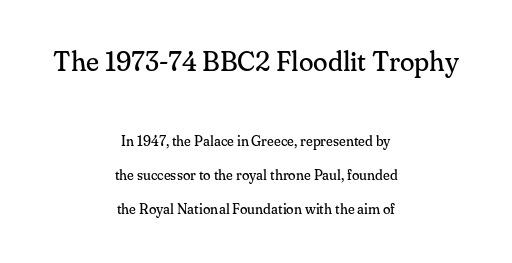
The image shows 27 px text type, upright; set centered, loose line spacing (2.45x), normal letter spacing, not underlined; the first (top) block is 1.93x larger.
